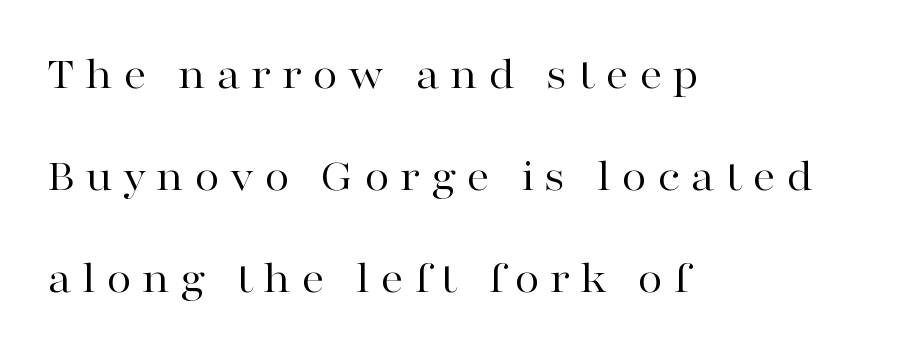
The font family rendered here belongs to the serif group. Ascenders rise straight up at ninety degrees. Is the letter spacing exaggerated? Yes — the characters are pushed far apart. Summary of vertical rhythm: relaxed, with wide interline spacing. Teacher's note: observe the even left margin — that is flush-left alignment. The strip under each line holds only bare page.
